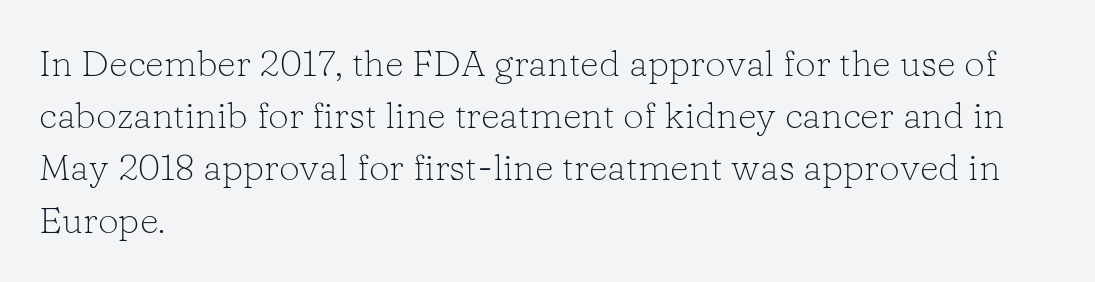
The weight tops out at a normal text grade. Notice how descenders clear the ascenders below comfortably — that's standard leading. A clean baseline with only descenders dipping below it. Visually the block forms a straight wall on the left and a jagged coastline on the right. Does extra space separate the letters? No, they use regular spacing.
